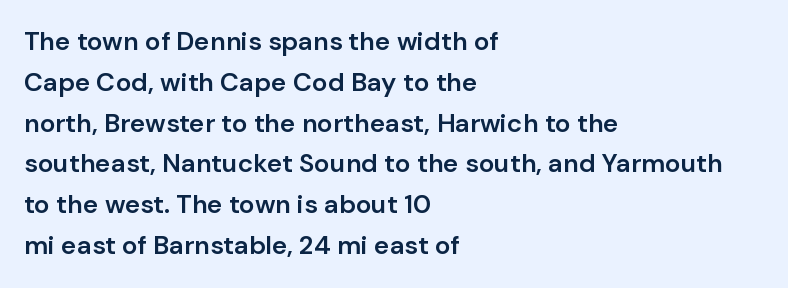
The image shows 26 px text type, upright; set left-aligned, normal line spacing (1.57x), normal letter spacing, not underlined.
